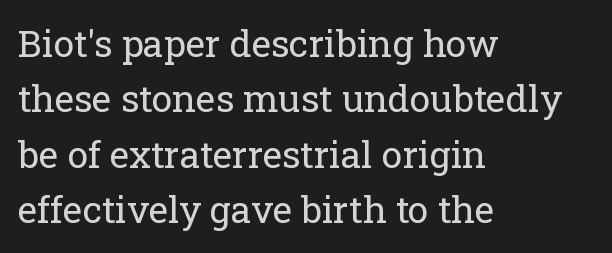
The image shows 37 px regular-weight serif type, upright; set left-aligned, normal line spacing (1.5x), normal letter spacing, not underlined; low stroke contrast and a medium x-height.
